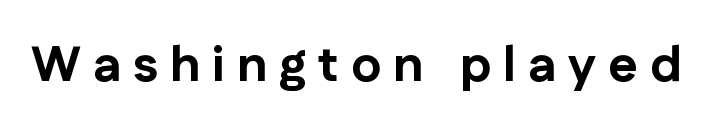
{"serif": "no", "italic": "no", "bold": "yes", "weight": "bold", "width": "normal", "stroke_contrast": "low", "x_height": "medium", "monospaced": "no", "underline": "no", "letter_spacing": "wide", "letter_spacing_em": 0.24, "glyph_px": 50}
